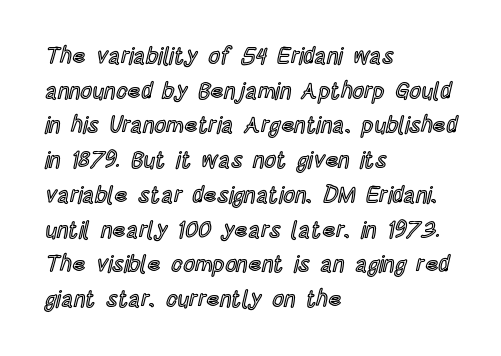
The image shows 23 px text type; set left-aligned, normal line spacing (1.51x), normal letter spacing, not underlined.
